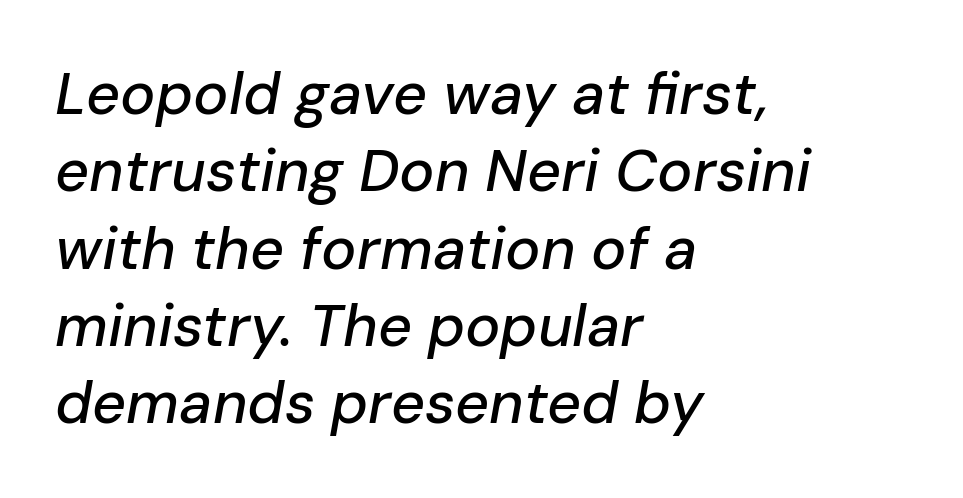
Has an underline been added? It has not. Caption: multi-line text, flush left, ragged right. The horizontal fit of the characters is conventional and even. The face used here has a pronounced slope to its letters. Do the characters align in a grid? No, the font is proportional.
